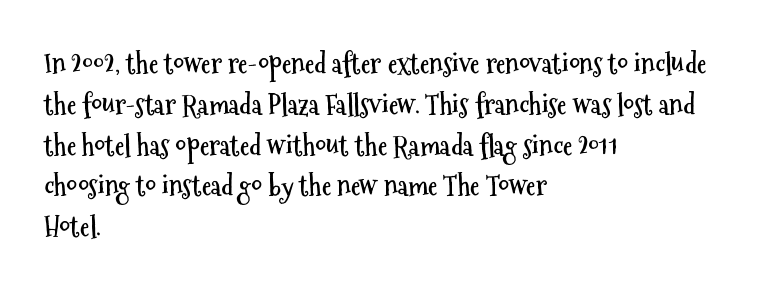
This is the regular roman posture of the typeface. Regarding leading, the lines here are spaced in the standard way. Heft: maximum for text — a bold. The specimen omits any rule beneath the text block's lines.
